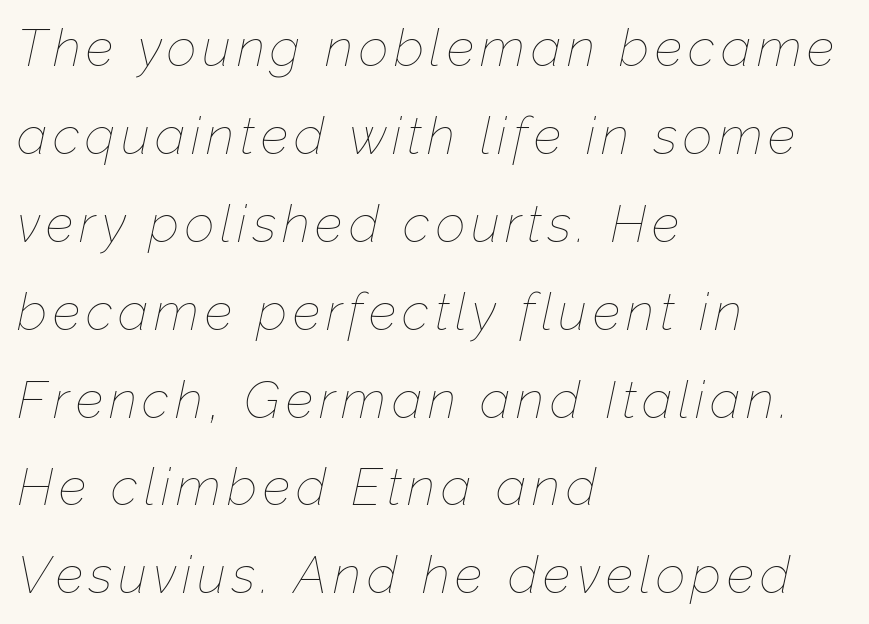
The image shows 52 px thin type, italic (leaning right); set left-aligned, normal line spacing (1.69x), not underlined; low stroke contrast and a medium x-height.
